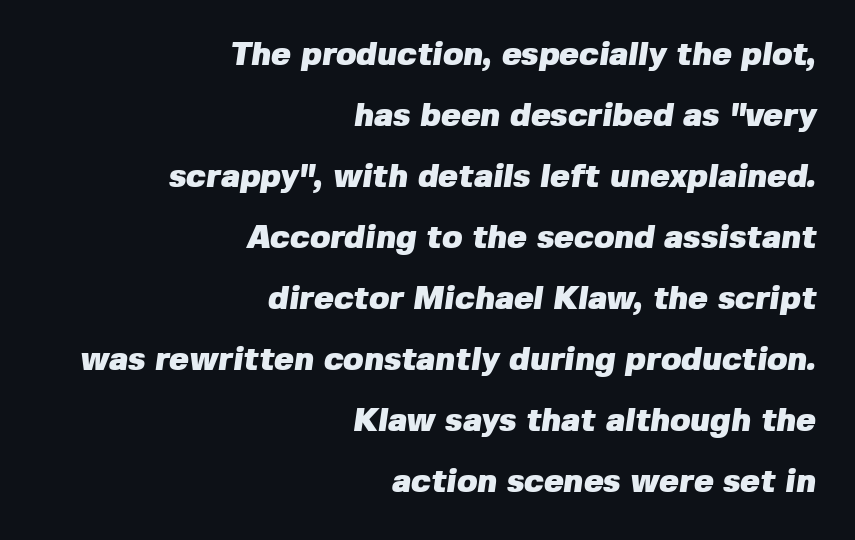
Q: Is the text bold? A: Yes.
Q: Is the typeface a serif or a sans-serif typeface? A: Sans-serif.
Q: Is the text underlined? A: No.
Q: How is the paragraph aligned? A: Right-aligned.
Q: Is the spacing between letters normal or unusually wide? A: Normal.
Q: Width (condensed, normal, or wide)? A: Normal.
Q: Stroke contrast? A: Low.
Q: x-height? A: Medium.
Q: Monospaced? A: No.
